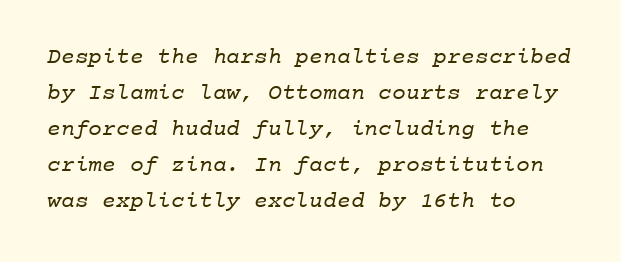
The strokes are not fattened; the text isn't bold. Interline gaps are of average width in this sample. The paragraph has a hard left edge and a soft right edge. The baseline area is clear. The rendering keeps characters at their native spacing.
